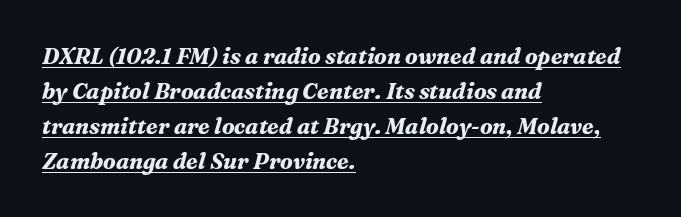
Q: Is the text bold? A: Yes.
Q: Is the text italic (slanted)? A: Yes, it leans right by about 16 degrees.
Q: Is the text underlined? A: Yes.
Q: How is the paragraph aligned? A: Left-aligned.
Q: Is the spacing between letters normal or unusually wide? A: Normal.
Q: Is the spacing between lines tight, normal or loose? A: Normal.
